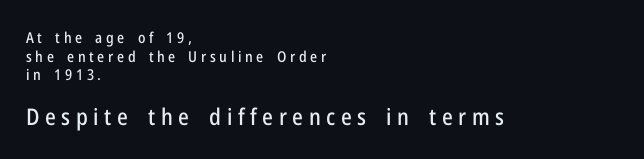
{"italic": "no", "underline": "no", "align": "left", "line_spacing_ratio": 1.24, "letter_spacing": "wide", "letter_spacing_em": 0.24, "larger_block": "second", "size_ratio": 1.53, "glyph_px": 23}
